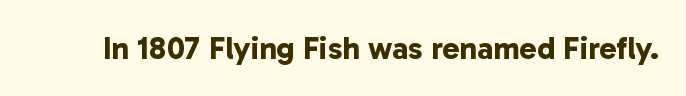
The glyphs in this specimen are sans serif. Strokes here are thick enough to call this a true bold. A clean baseline with only descenders dipping below it. Looks like regular typesetting: each glyph gets only the width it needs. Spacing between characters is what you'd get straight out of the box.
